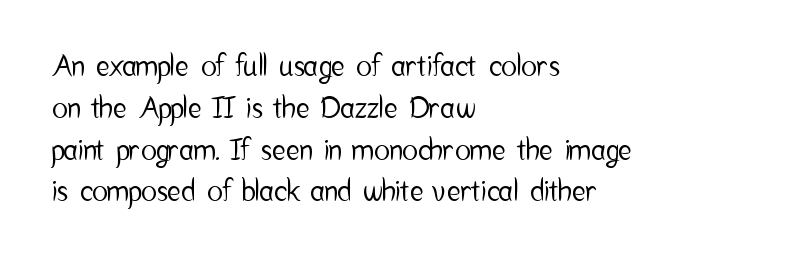
The image shows 29 px condensed sans-serif type, upright; set left-aligned, normal line spacing (1.44x), normal letter spacing, not underlined; low stroke contrast and a medium x-height.
